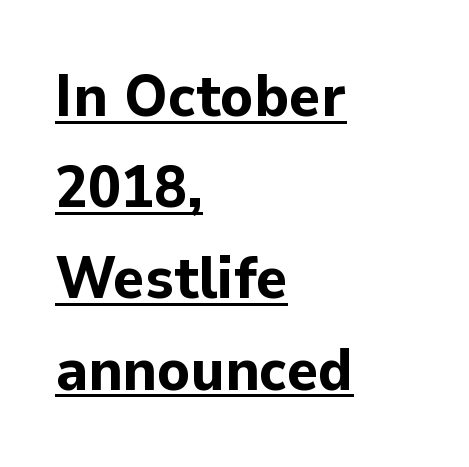
{"serif": "no", "italic": "no", "bold": "yes", "weight": "bold", "width": "normal", "stroke_contrast": "low", "x_height": "medium", "monospaced": "no", "underline": "yes", "align": "left", "line_spacing": "normal", "line_spacing_ratio": 1.52, "letter_spacing": "normal", "letter_spacing_em": 0.0, "glyph_px": 60}
